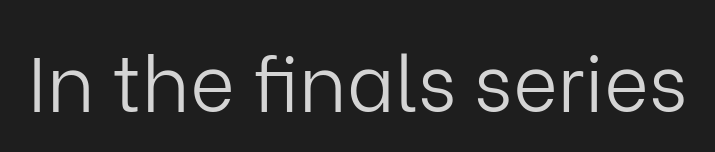
{"serif": "no", "italic": "no", "bold": "no", "weight": "light", "width": "normal", "stroke_contrast": "low", "x_height": "medium", "monospaced": "no", "underline": "no", "letter_spacing": "normal", "letter_spacing_em": 0.0, "glyph_px": 77}
